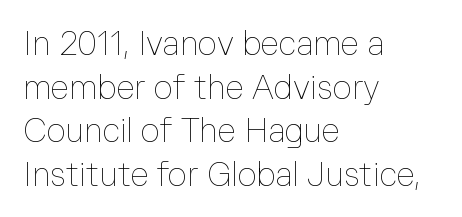
The image shows 33 px thin type, upright; set left-aligned, normal line spacing (1.32x), normal letter spacing, not underlined; low stroke contrast and a medium x-height.
